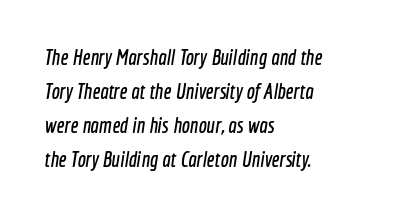
{"underline": "no", "align": "left", "line_spacing": "normal", "line_spacing_ratio": 1.54, "letter_spacing": "normal", "letter_spacing_em": 0.0, "glyph_px": 22}
